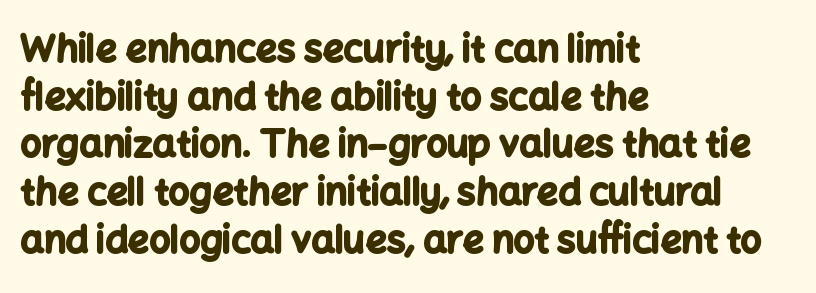
Q: Is the text bold? A: Yes.
Q: Is the text italic (slanted)? A: No, it is upright.
Q: Is the typeface a serif or a sans-serif typeface? A: Sans-serif.
Q: Is the text underlined? A: No.
Q: How is the paragraph aligned? A: Left-aligned.
Q: Is the spacing between letters normal or unusually wide? A: Normal.
Q: Is the spacing between lines tight, normal or loose? A: Normal.
Q: Width (condensed, normal, or wide)? A: Normal.
Q: Stroke contrast? A: Low.
Q: x-height? A: Medium.
Q: Monospaced? A: No.
